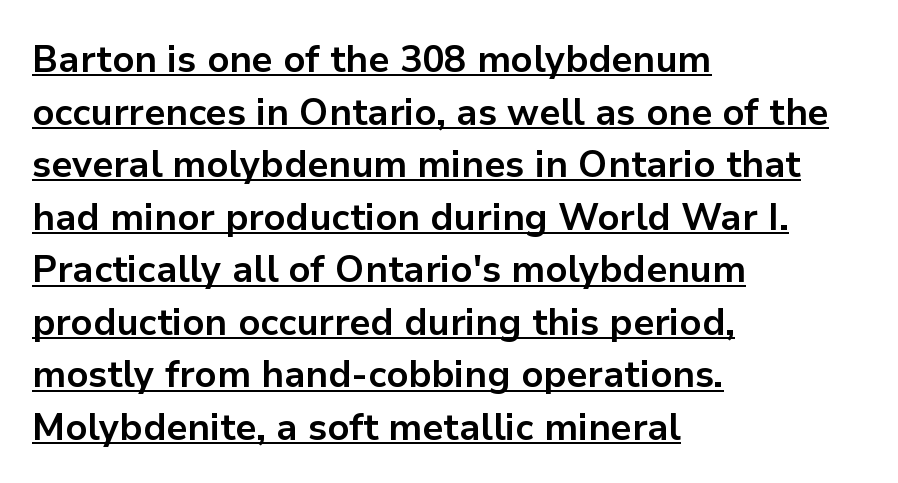
A rule runs beneath these lines of type. Serif or sans? Sans — the stroke terminals are bare. Vertical spacing — default. Caption: multi-line text, flush left, ragged right. This sample has the flowing, uneven cadence of proportional lettering.
